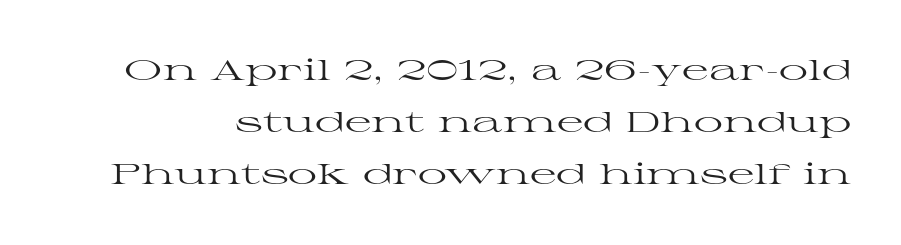
Q: Is the text bold? A: No.
Q: Is the text italic (slanted)? A: No, it is upright.
Q: Is the typeface a serif or a sans-serif typeface? A: Serif.
Q: Is the text underlined? A: No.
Q: Is the spacing between letters normal or unusually wide? A: Normal.
Q: Width (condensed, normal, or wide)? A: Wide.
Q: Stroke contrast? A: High.
Q: x-height? A: Medium.
Q: Monospaced? A: No.
